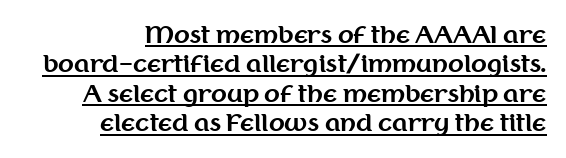
The leading is moderate, giving the passage an even texture. The rendering anchors every line to the right-hand side. The letters stand straight up with perfectly vertical stems. Set as a true bold cut, around the 700 mark. This sample uses plain, unmodified letter spacing. A rule runs beneath these lines of type.
